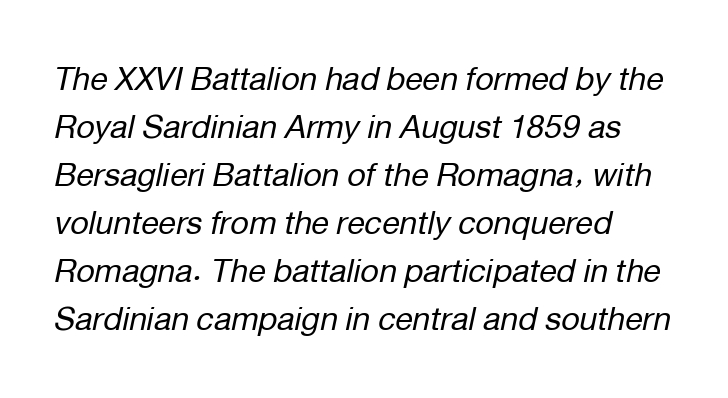
{"italic": "yes", "lean": "right", "slant_degrees": 12, "bold": "no", "weight": "regular", "width": "normal", "stroke_contrast": "low", "x_height": "medium", "monospaced": "no", "underline": "no", "line_spacing": "normal", "line_spacing_ratio": 1.5, "letter_spacing": "normal", "letter_spacing_em": 0.0, "glyph_px": 32}
